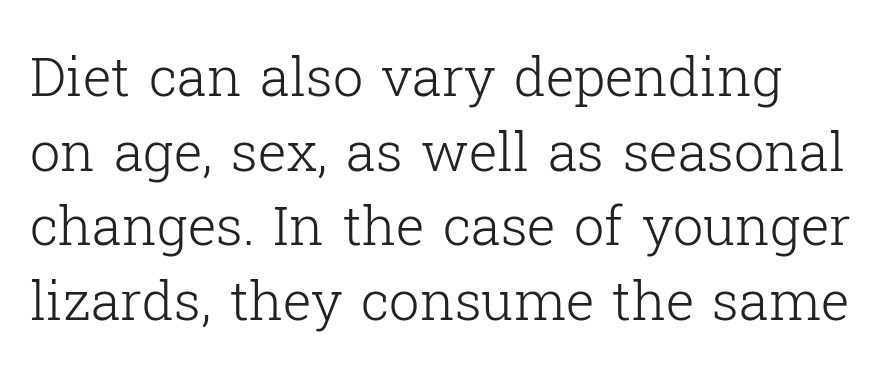
Q: Is the text bold? A: No.
Q: Is the text italic (slanted)? A: No, it is upright.
Q: Is the typeface a serif or a sans-serif typeface? A: Serif.
Q: Is the text underlined? A: No.
Q: Is the spacing between letters normal or unusually wide? A: Normal.
Q: Is the spacing between lines tight, normal or loose? A: Normal.
Q: Width (condensed, normal, or wide)? A: Normal.
Q: Stroke contrast? A: Low.
Q: x-height? A: Medium.
Q: Monospaced? A: No.
